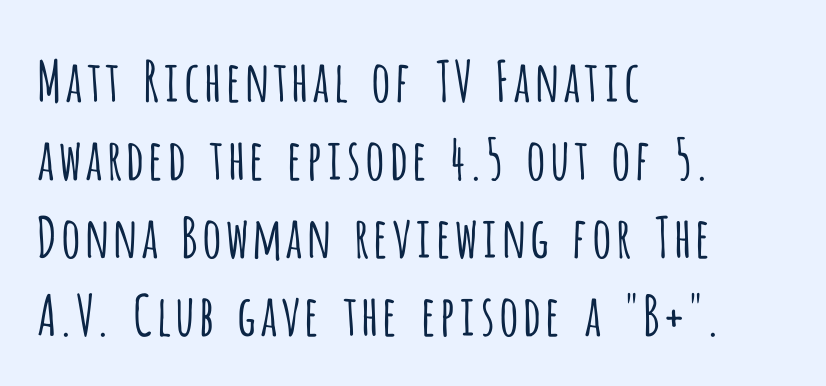
The image shows 56 px light, condensed sans-serif type, upright; set left-aligned, normal line spacing (1.39x), normal letter spacing, not underlined; low stroke contrast and a large x-height.
